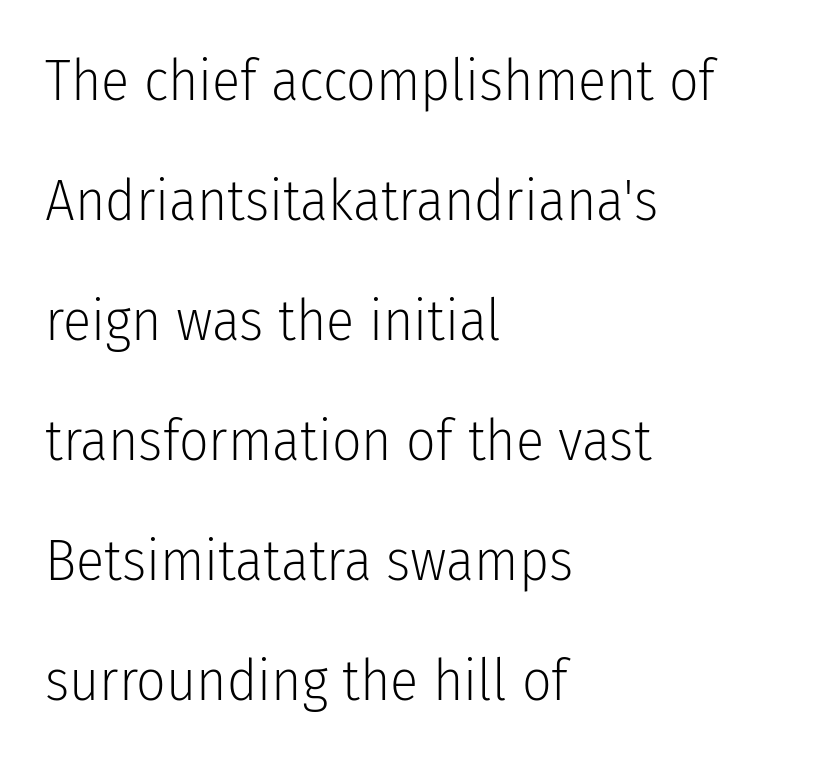
Does extra space separate the letters? No, they use regular spacing. Underline: absent. Vertically, the passage feels expansive, rows floating well apart. Every stem runs plumb, perpendicular to the baseline. The passage shown is typeset with a sans-serif family.
